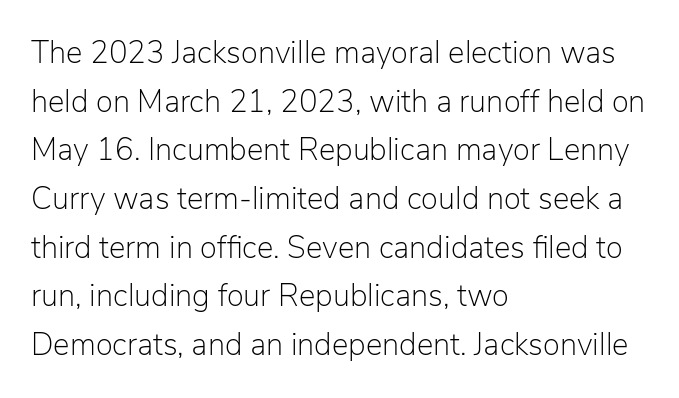
{"serif": "no", "italic": "no", "bold": "no", "weight": "light", "width": "normal", "stroke_contrast": "low", "x_height": "medium", "monospaced": "no", "underline": "no", "align": "left", "line_spacing": "normal", "line_spacing_ratio": 1.57, "letter_spacing": "normal", "letter_spacing_em": 0.0, "glyph_px": 31}
